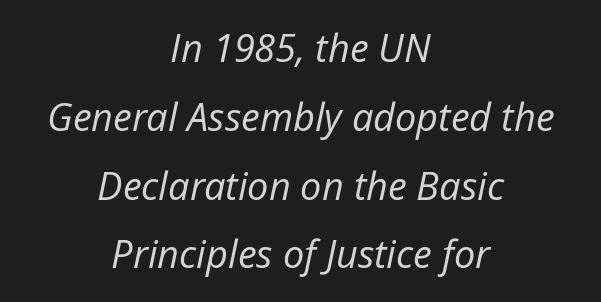
The image shows 38 px regular-weight type, italic (leaning right); set centered, line spacing 1.81x, normal letter spacing, not underlined; low stroke contrast and a medium x-height.
